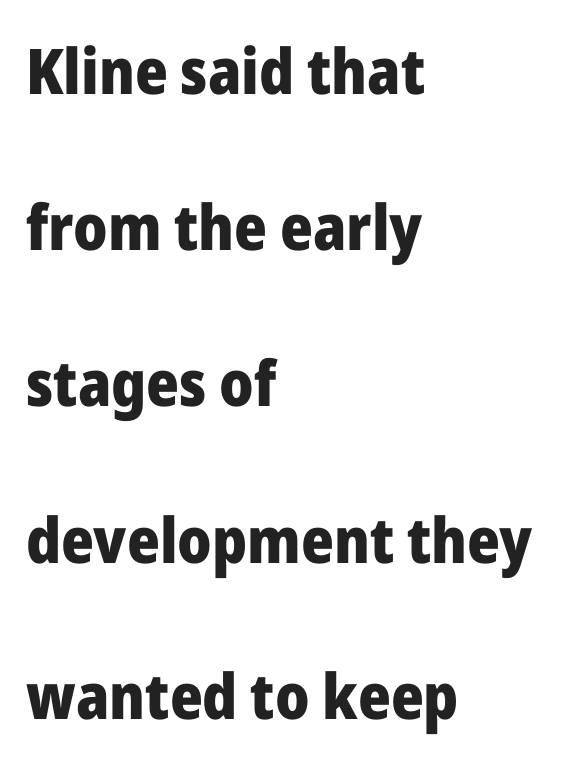
{"serif": "no", "italic": "no", "bold": "yes", "weight": "heavy", "width": "normal", "stroke_contrast": "low", "x_height": "medium", "monospaced": "no", "underline": "no", "align": "left", "line_spacing": "loose", "line_spacing_ratio": 2.48, "letter_spacing": "normal", "letter_spacing_em": 0.0, "glyph_px": 63}
